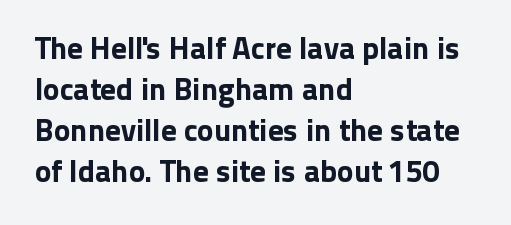
Q: Is the text italic (slanted)? A: No, it is upright.
Q: Is the typeface a serif or a sans-serif typeface? A: Sans-serif.
Q: Is the text underlined? A: No.
Q: How is the paragraph aligned? A: Left-aligned.
Q: Is the spacing between letters normal or unusually wide? A: Normal.
Q: Is the spacing between lines tight, normal or loose? A: Normal.
Q: Width (condensed, normal, or wide)? A: Normal.
Q: Stroke contrast? A: Low.
Q: x-height? A: Medium.
Q: Monospaced? A: No.
